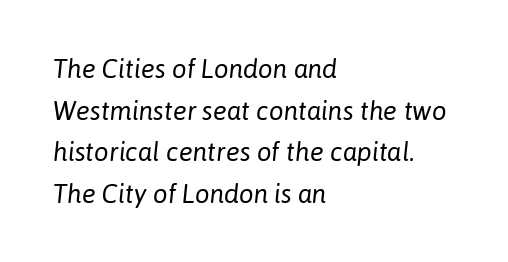
Q: Is the text bold? A: No.
Q: Is the text italic (slanted)? A: Yes, it leans right by about 6 degrees.
Q: Is the text underlined? A: No.
Q: How is the paragraph aligned? A: Left-aligned.
Q: Is the spacing between letters normal or unusually wide? A: Normal.
Q: Is the spacing between lines tight, normal or loose? A: Normal.
